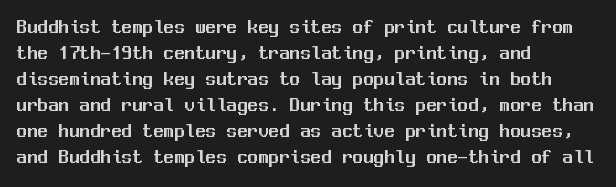
Q: Is the text italic (slanted)? A: No, it is upright.
Q: Is the text underlined? A: No.
Q: How is the paragraph aligned? A: Left-aligned.
Q: Is the spacing between letters normal or unusually wide? A: Normal.
